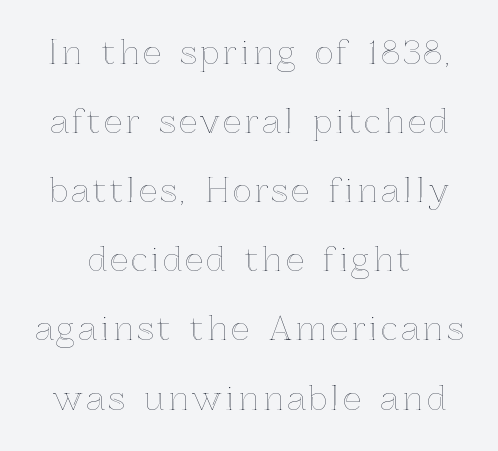
Q: Is the text italic (slanted)? A: No, it is upright.
Q: Is the text underlined? A: No.
Q: Is the spacing between lines tight, normal or loose? A: Loose.
Q: Width (condensed, normal, or wide)? A: Normal.
Q: x-height? A: Medium.
Q: Monospaced? A: No.
